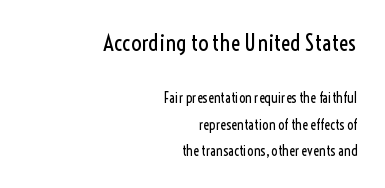
{"italic": "no", "bold": "no", "underline": "no", "align": "right", "line_spacing_ratio": 1.87, "letter_spacing": "normal", "letter_spacing_em": 0.0, "larger_block": "first", "size_ratio": 1.64, "glyph_px": 23}
